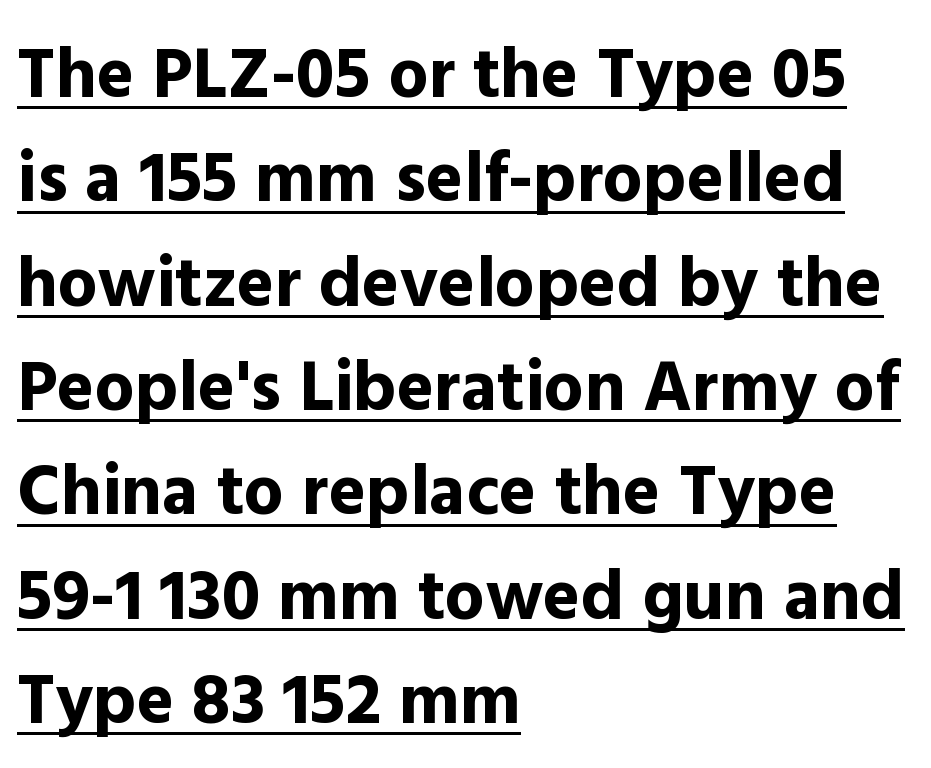
This block has exactly the height ordinary leading produces. Note: no serifs on the glyphs. If you drew a ruler down the left edge, every line would touch it. These lines keep a tight, regular rhythm from letter to letter. The typesetter has applied underlining to the passage shown. Designer's note — italics off, roman on.
